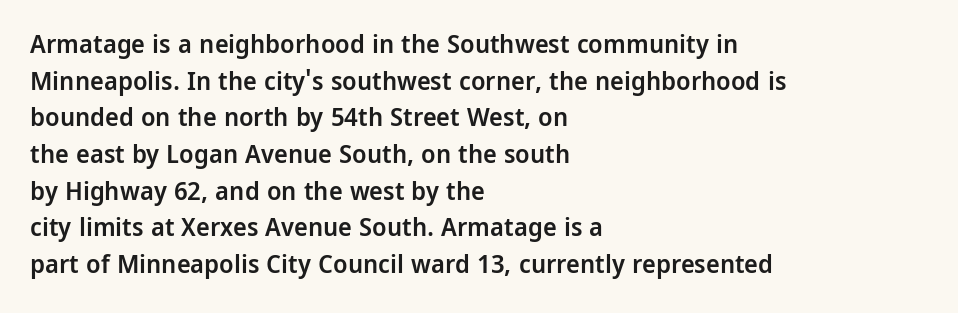
{"italic": "no", "bold": "semi", "underline": "no", "align": "left", "line_spacing": "normal", "line_spacing_ratio": 1.41, "letter_spacing": "normal", "letter_spacing_em": 0.0, "glyph_px": 26}
